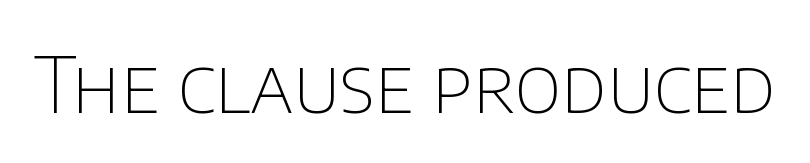
The image shows 77 px thin sans-serif type, upright; set normal letter spacing, not underlined; low stroke contrast and a large x-height.
